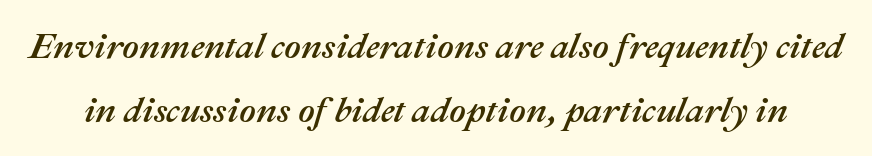
Q: Is the text italic (slanted)? A: Yes, it leans right by about 22 degrees.
Q: Is the text underlined? A: No.
Q: Is the spacing between letters normal or unusually wide? A: Normal.
Q: Width (condensed, normal, or wide)? A: Normal.
Q: Stroke contrast? A: Medium.
Q: x-height? A: Medium.
Q: Monospaced? A: No.
